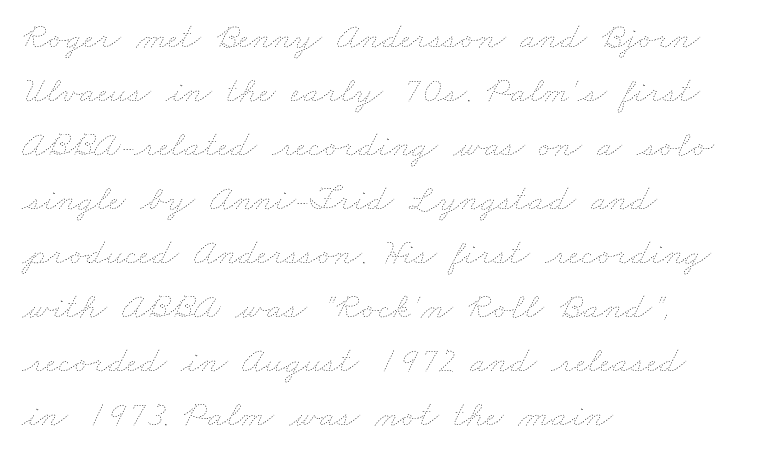
The lines are quadded left. Only glyphs here, with clear space below each row. Does extra space separate the letters? No, they use regular spacing. The designer left line spacing at the default. The face looks like a standard text weight, possibly lighter.
